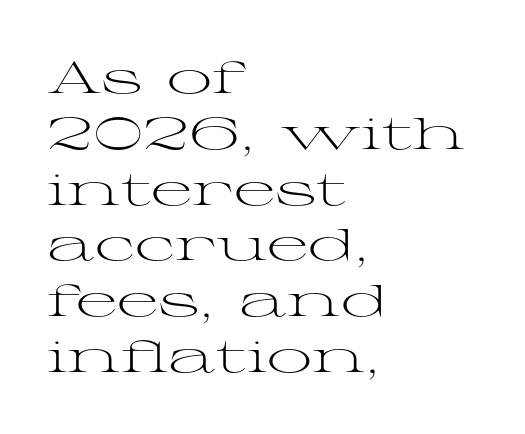
The paragraph shown leans on its left margin. Character widths vary here, with narrow letters taking less room than wide ones. Unmarked baselines from the first word to the last. Serifs: yes, visible at the terminals of the letterforms. Caption: face not bold, strokes unweighted. Tracking here is standard; glyphs follow each other at the usual distance.
